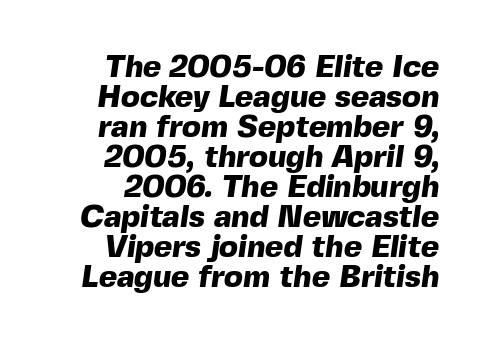
{"serif": "no", "bold": "yes", "weight": "heavy", "width": "normal", "x_height": "medium", "monospaced": "no", "underline": "no", "line_spacing": "tight", "line_spacing_ratio": 0.97, "letter_spacing": "normal", "letter_spacing_em": 0.0, "glyph_px": 31}
